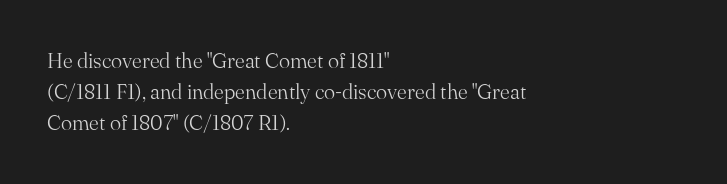
{"italic": "no", "bold": "no", "underline": "no", "align": "left", "line_spacing": "normal", "line_spacing_ratio": 1.48, "letter_spacing": "normal", "letter_spacing_em": 0.0, "glyph_px": 21}
